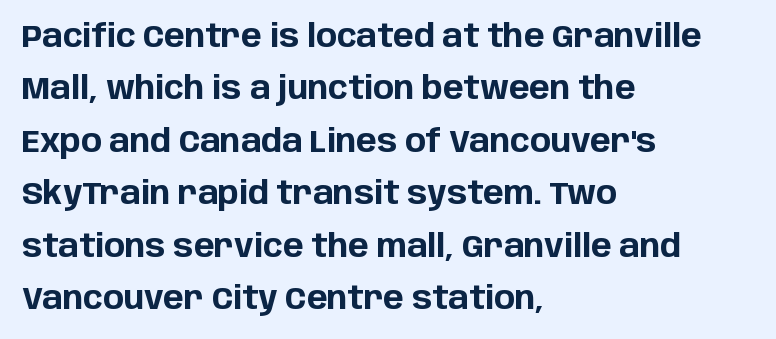
Set as a true bold cut, around the 700 mark. Letters rest on an invisible, unmarked baseline. This rendering employs a face without finishing strokes, i.e., a sans-serif. Posture: upright roman. Is the letter spacing exaggerated? No — it looks like the ordinary default.
